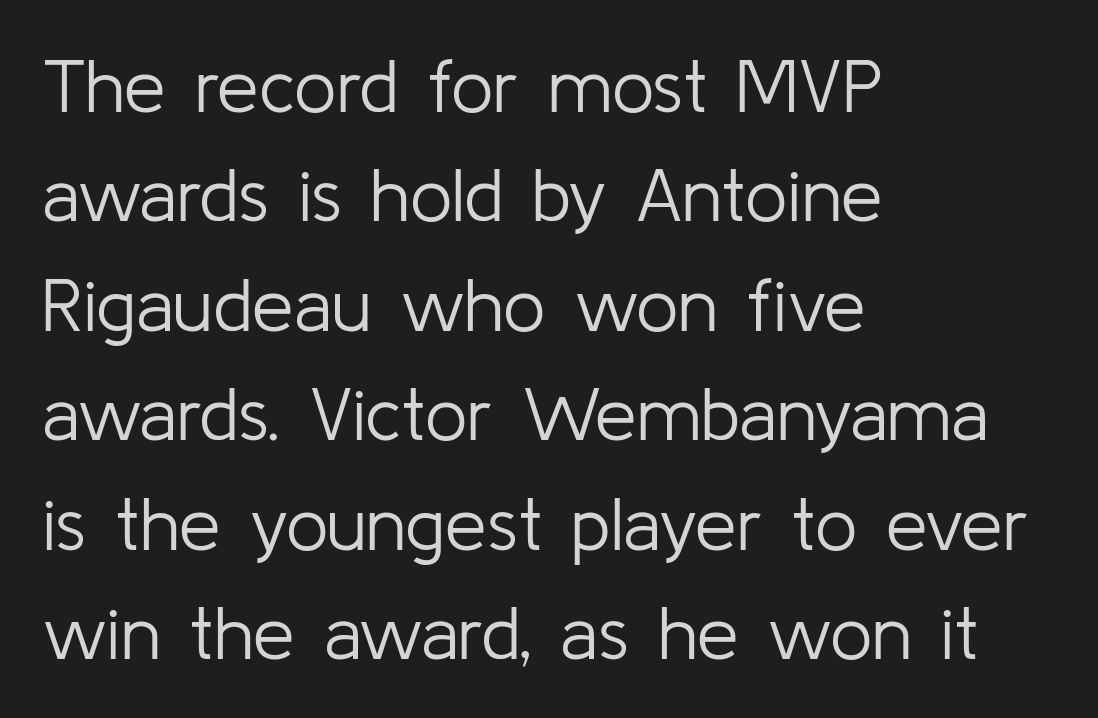
{"serif": "no", "italic": "no", "bold": "no", "weight": "light", "width": "normal", "stroke_contrast": "low", "x_height": "medium", "monospaced": "no", "underline": "no", "align": "left", "line_spacing": "normal", "line_spacing_ratio": 1.46, "letter_spacing": "normal", "letter_spacing_em": 0.0, "glyph_px": 75}
